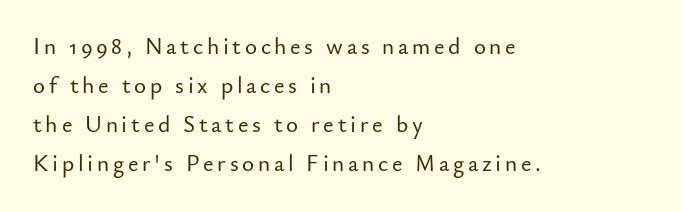
Line spacing here is normal. Which margin do the lines hug? The left one — the right edge is uneven. The lettering holds an erect, upright posture throughout. Has an underline been added? It has not.
